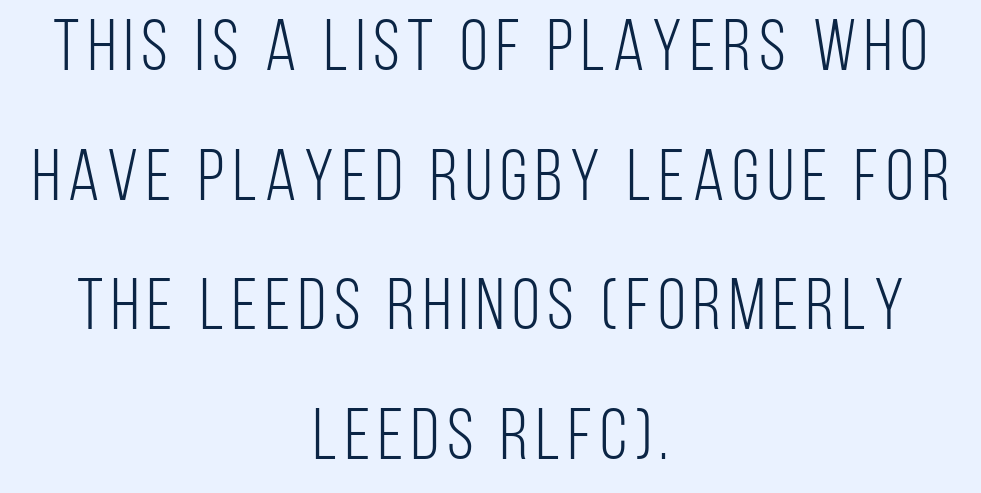
{"serif": "no", "italic": "no", "bold": "no", "weight": "light", "width": "condensed", "stroke_contrast": "low", "x_height": "large", "monospaced": "no", "underline": "no", "align": "center", "line_spacing_ratio": 1.8, "glyph_px": 72}
